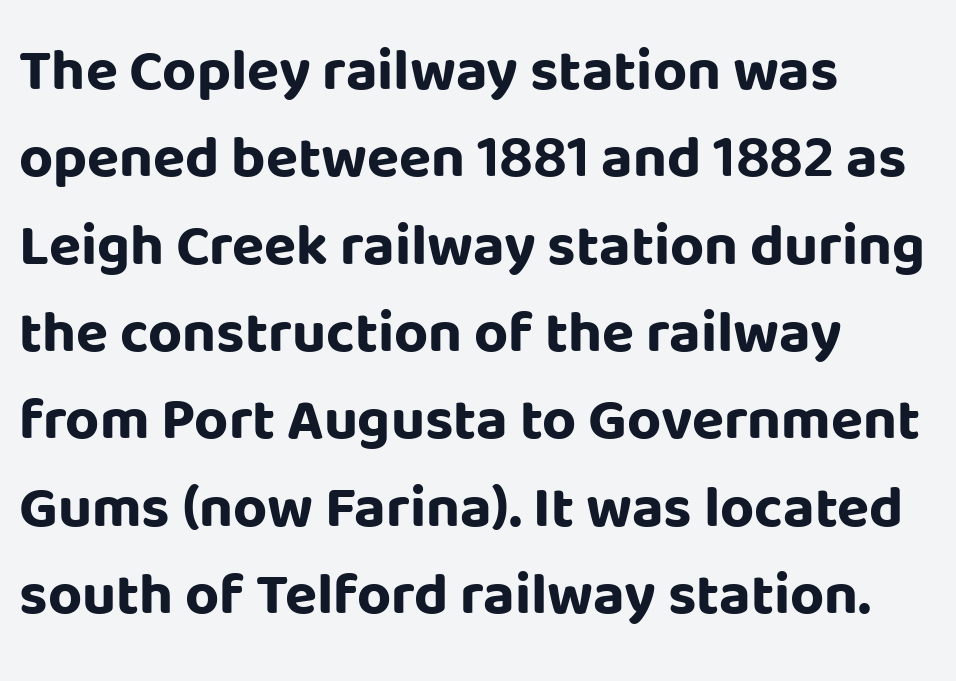
{"serif": "no", "italic": "no", "bold": "yes", "weight": "bold", "width": "normal", "stroke_contrast": "low", "x_height": "large", "monospaced": "no", "underline": "no", "align": "left", "line_spacing": "normal", "line_spacing_ratio": 1.48, "letter_spacing": "normal", "letter_spacing_em": 0.0, "glyph_px": 59}
